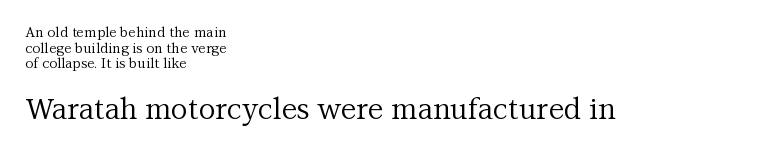
{"serif": "yes", "italic": "no", "bold": "no", "weight": "regular", "width": "normal", "stroke_contrast": "medium", "x_height": "medium", "monospaced": "no", "underline": "no", "align": "left", "line_spacing": "tight", "line_spacing_ratio": 1.12, "letter_spacing": "normal", "letter_spacing_em": 0.0, "larger_block": "second", "size_ratio": 2.07, "glyph_px": 29}
